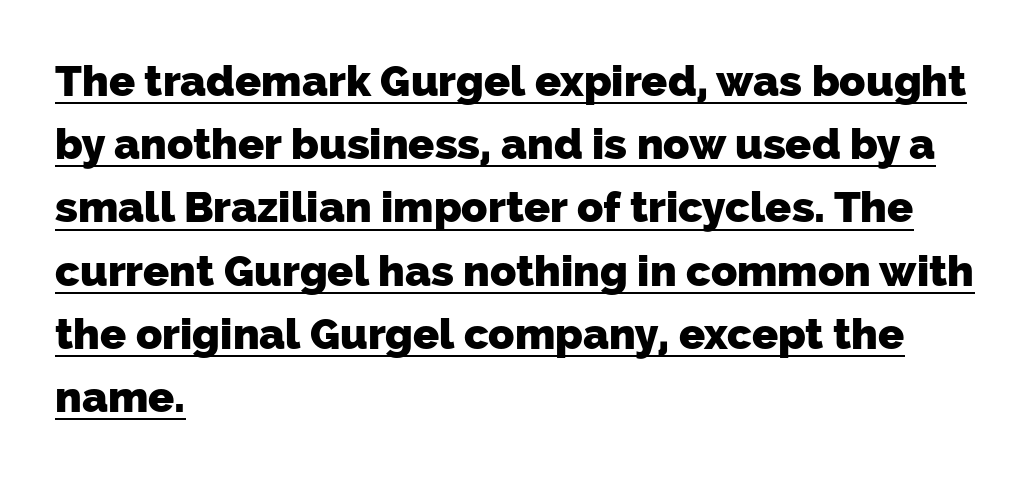
Strong, thick strokes mark this as bold type. The rendering keeps characters at their native spacing. Evenly set lines give the paragraph a standard silhouette. Where is the straight margin? On the left. This sample has the flowing, uneven cadence of proportional lettering. Each line of the rendering has a horizontal stroke beneath the glyphs.
